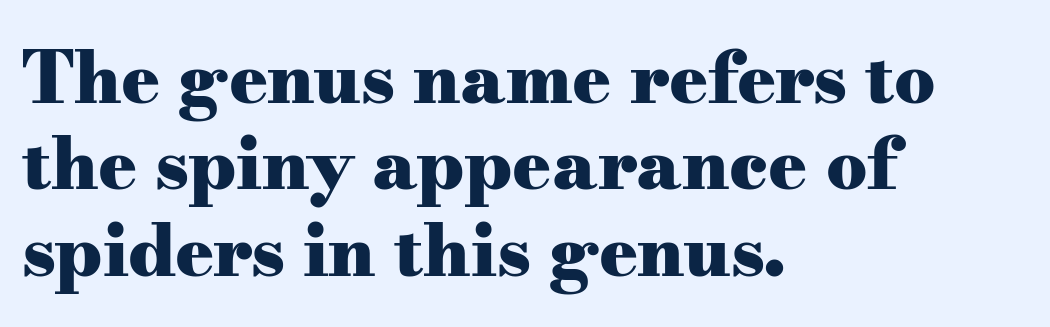
You could not count columns in this text — the font is proportionally spaced. Compared with an ordinary text face, these strokes are far heavier — a full bold. Decoration check: the copy has no underline. The letters stand straight up with perfectly vertical stems. Nobody touched the tracking dial on this one. A student would call this left alignment; a typographer would say flush left, rag right.
